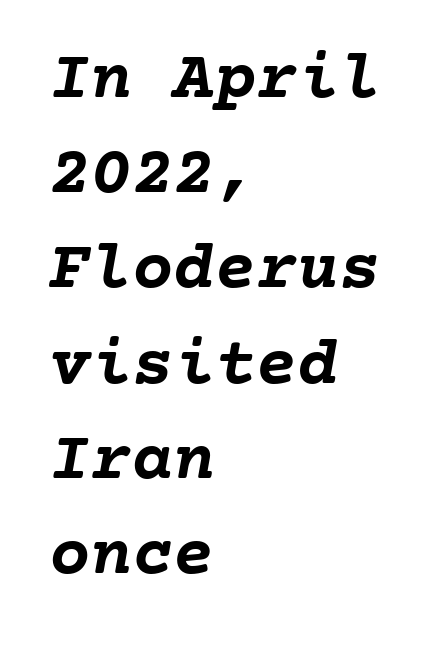
The image shows 69 px semibold type, monospaced; set left-aligned, normal line spacing (1.38x), normal letter spacing, not underlined; low stroke contrast and a medium x-height.
